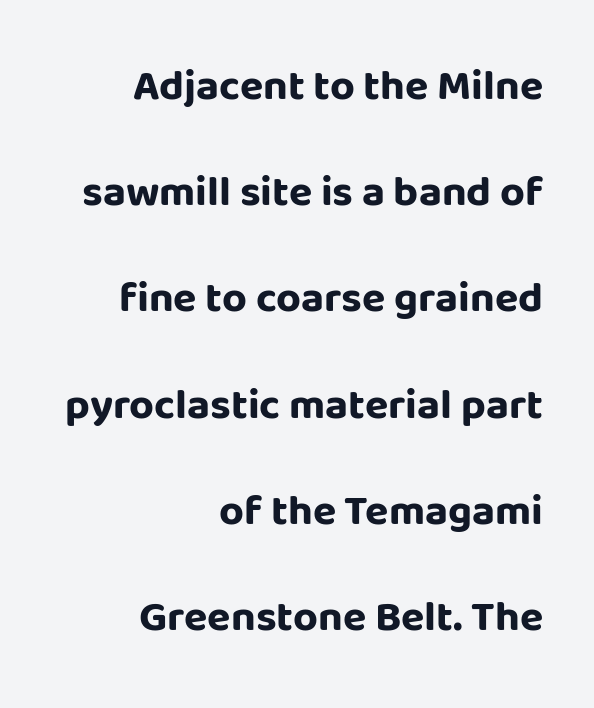
The tracking reads as untouched default to a designer's eye. Upright lettering throughout. Caption: multi-line text, flush right, ragged left. Serifs: no, the terminals of the letterforms are clean. Each letter keeps its own natural width here, so spacing adapts to shape.
